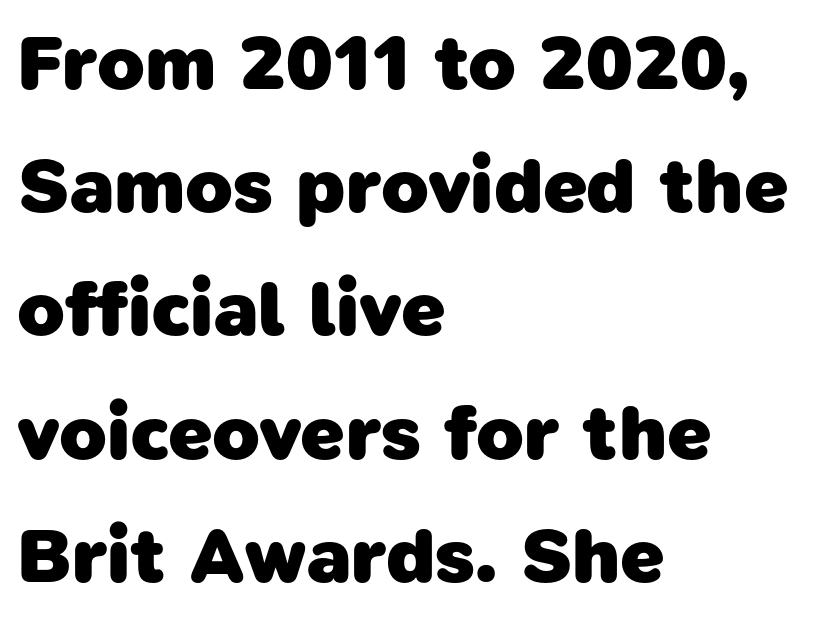
Q: Is the text bold? A: Yes.
Q: Is the typeface a serif or a sans-serif typeface? A: Sans-serif.
Q: Is the text underlined? A: No.
Q: How is the paragraph aligned? A: Left-aligned.
Q: Is the spacing between letters normal or unusually wide? A: Normal.
Q: Is the spacing between lines tight, normal or loose? A: Normal.
Q: Width (condensed, normal, or wide)? A: Normal.
Q: Stroke contrast? A: Low.
Q: x-height? A: Medium.
Q: Monospaced? A: No.
